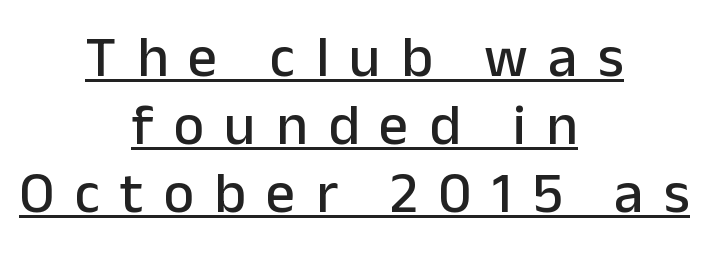
Visually the block forms a symmetrical silhouette, jagged on both flanks. Looks like someone drew a line under every word here. Do the letters lean? They stand straight. A typesetter would label this face a sans.
